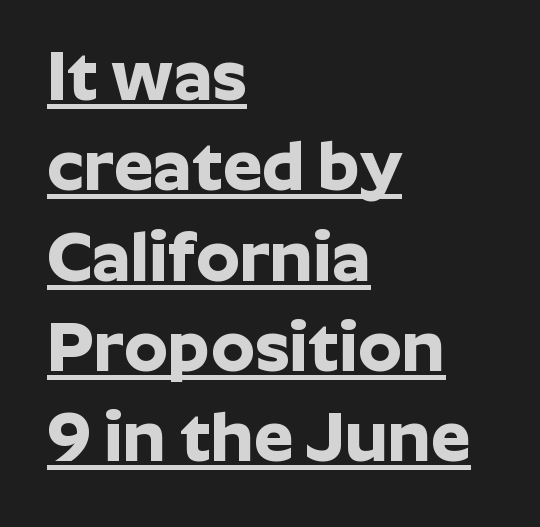
Q: Is the text bold? A: Yes.
Q: Is the text italic (slanted)? A: No, it is upright.
Q: Is the typeface a serif or a sans-serif typeface? A: Sans-serif.
Q: Is the text underlined? A: Yes.
Q: How is the paragraph aligned? A: Left-aligned.
Q: Is the spacing between letters normal or unusually wide? A: Normal.
Q: Is the spacing between lines tight, normal or loose? A: Normal.
Q: Width (condensed, normal, or wide)? A: Normal.
Q: Stroke contrast? A: Low.
Q: x-height? A: Medium.
Q: Monospaced? A: No.
